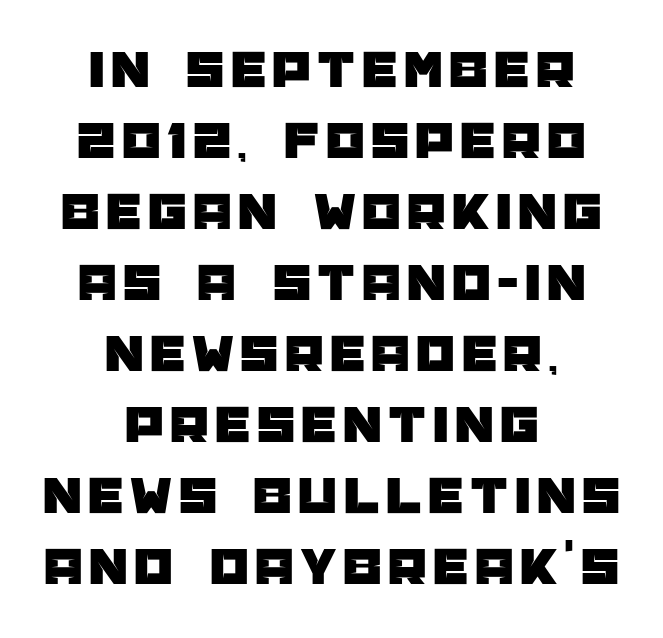
Q: Is the text italic (slanted)? A: No, it is upright.
Q: Is the typeface a serif or a sans-serif typeface? A: Sans-serif.
Q: Is the text underlined? A: No.
Q: How is the paragraph aligned? A: Centered.
Q: Is the spacing between lines tight, normal or loose? A: Normal.
Q: Width (condensed, normal, or wide)? A: Normal.
Q: Stroke contrast? A: Low.
Q: x-height? A: Large.
Q: Monospaced? A: No.
